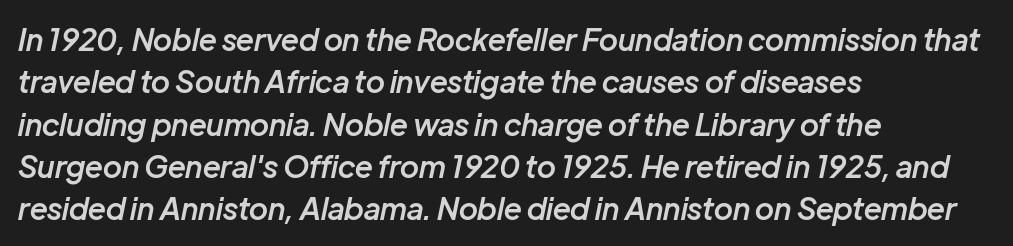
The image shows 30 px semibold type, italic (leaning right); set left-aligned, normal line spacing (1.41x), normal letter spacing, not underlined; low stroke contrast and a medium x-height.
